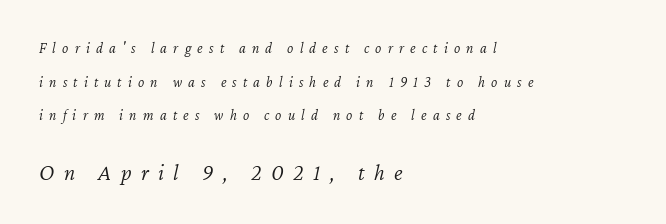
The image shows 23 px text type, italic (leaning right); set left-aligned, loose line spacing (2.25x), unusually wide letter spacing (+0.41 em), not underlined; the second (bottom) block is 1.53x larger.
